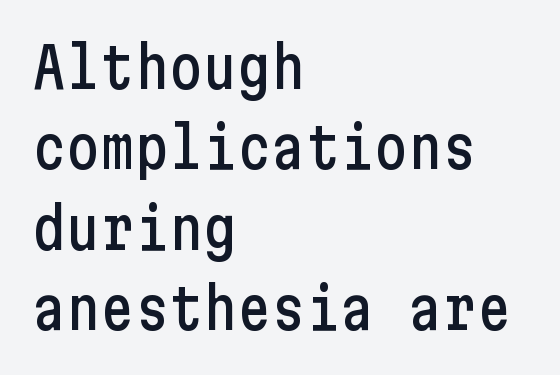
{"serif": "no", "italic": "no", "width": "condensed", "stroke_contrast": "low", "x_height": "medium", "underline": "no", "align": "left", "line_spacing": "normal", "line_spacing_ratio": 1.41, "letter_spacing": "normal", "letter_spacing_em": 0.0, "glyph_px": 57}
